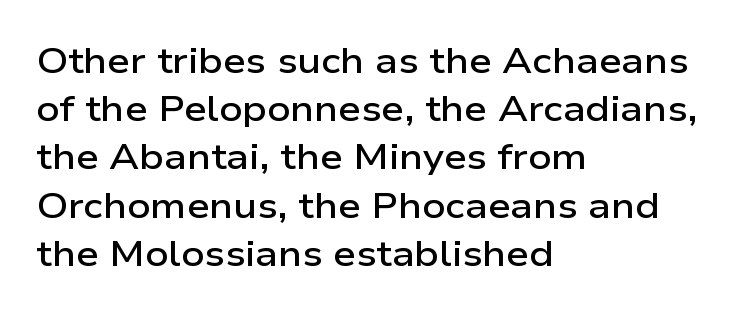
The ragged edge is on the right, which tells us the setting is flush left. Are there feet on the stems? There aren't — it's a sans. These lines were composed using upright roman letters. You could not count columns in this text — the font is proportionally spaced.
